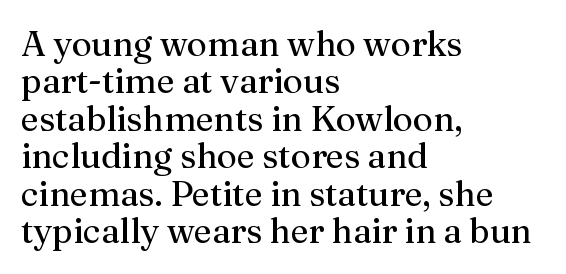
Q: Is the text bold? A: No.
Q: Is the text italic (slanted)? A: No, it is upright.
Q: Is the typeface a serif or a sans-serif typeface? A: Serif.
Q: Is the text underlined? A: No.
Q: How is the paragraph aligned? A: Left-aligned.
Q: Is the spacing between letters normal or unusually wide? A: Normal.
Q: Is the spacing between lines tight, normal or loose? A: Tight.
Q: Width (condensed, normal, or wide)? A: Normal.
Q: Stroke contrast? A: Medium.
Q: x-height? A: Medium.
Q: Monospaced? A: No.
